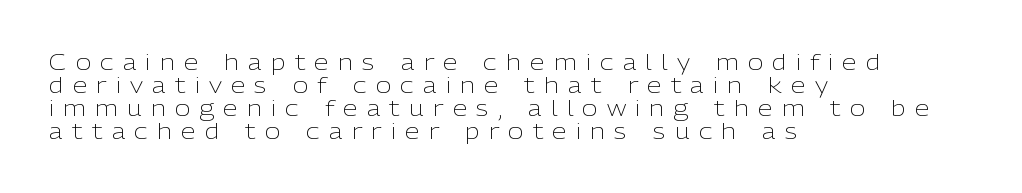
Vertically, the passage feels compressed, each row crowding the next. The words here are not underlined. No letter is thick-stroked: the sample isn't bold. The horizontal fit of the characters is loose and conspicuously gappy. Left-aligned paragraph, ragged on the right. Nope, not italic — everything's standing straight.
